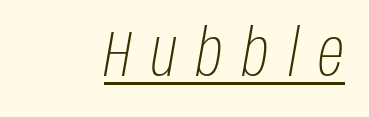
The image shows 64 px light, condensed type, italic (leaning right); set right-aligned, unusually wide letter spacing (+0.32 em), underlined; low stroke contrast and a large x-height.
